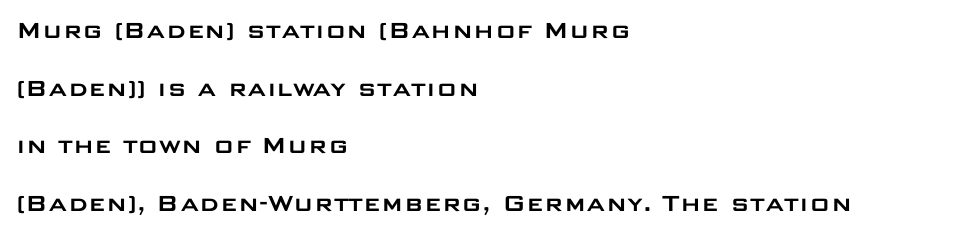
The image shows 28 px wide sans-serif type, upright; set left-aligned, loose line spacing (2.06x), normal letter spacing, not underlined; low stroke contrast and a large x-height.
